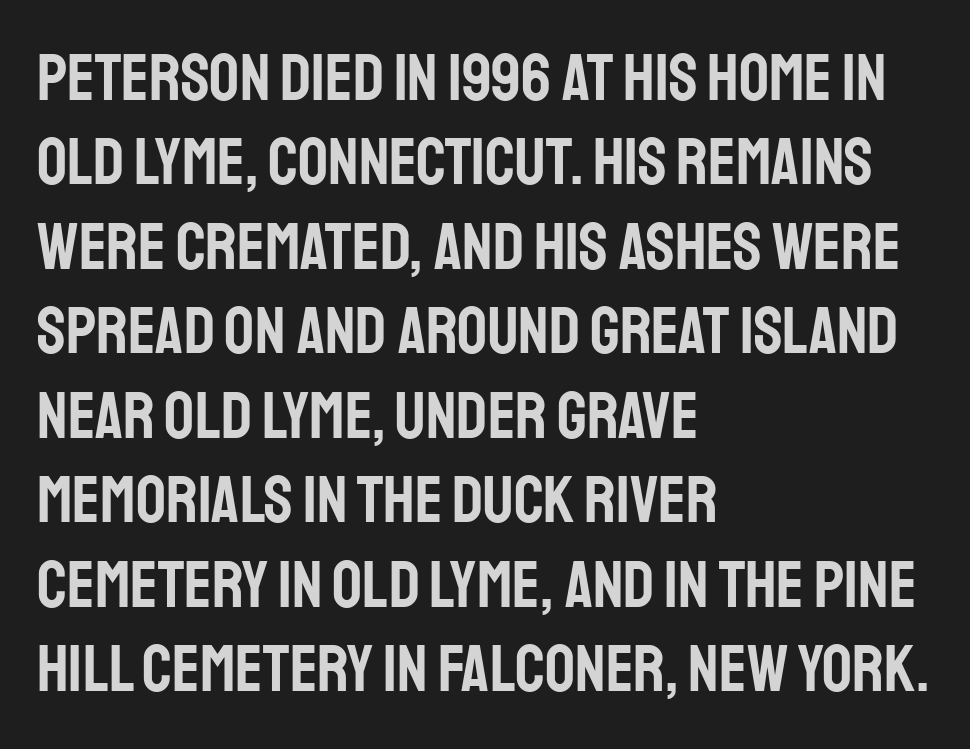
The passage shown is not underscored anywhere. Tracking value appears to be zero — textbook default spacing. You could not count columns in this text — the font is proportionally spaced. In terms of leading, this rendering sits right in the middle. The rendering shows plain stroke endings on the letterforms — a sans-serif design.
